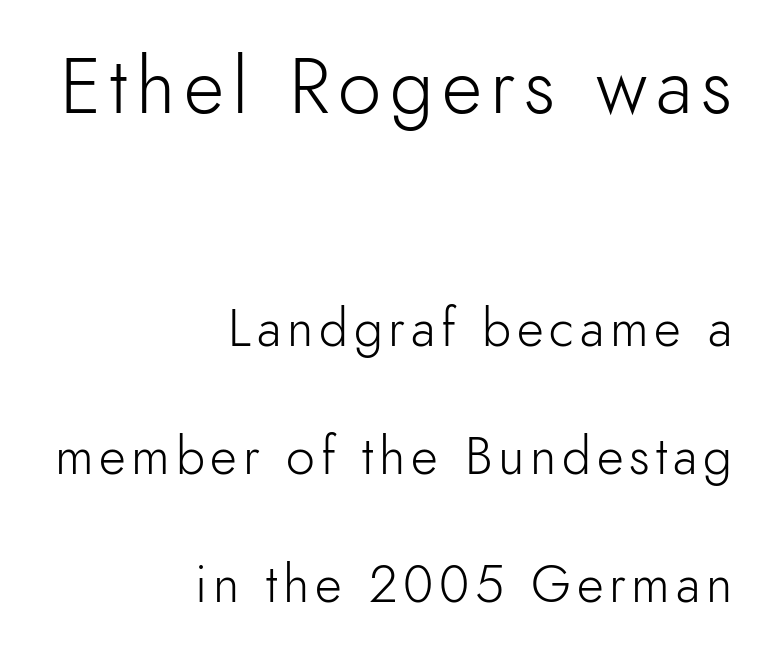
The image shows 78 px light sans-serif type, upright; set right-aligned, loose line spacing (2.46x), not underlined; the first (top) block is 1.5x larger; a small x-height.
